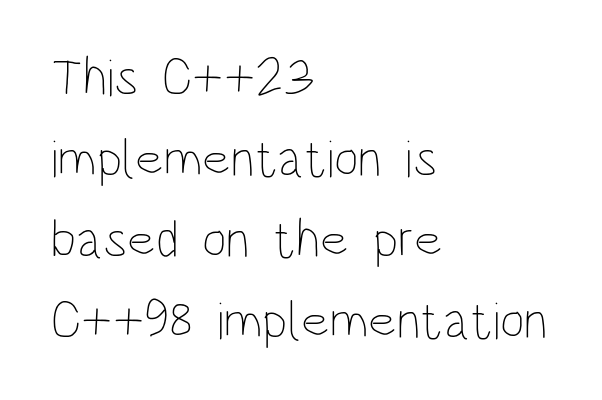
Q: Is the text bold? A: No.
Q: Is the text italic (slanted)? A: No, it is upright.
Q: Is the text underlined? A: No.
Q: How is the paragraph aligned? A: Left-aligned.
Q: Is the spacing between letters normal or unusually wide? A: Normal.
Q: Is the spacing between lines tight, normal or loose? A: Normal.
Q: Width (condensed, normal, or wide)? A: Condensed.
Q: Stroke contrast? A: Low.
Q: x-height? A: Large.
Q: Monospaced? A: No.
